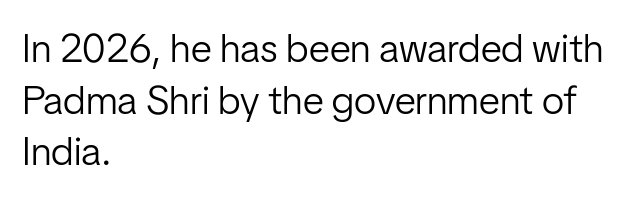
Q: Is the text bold? A: No.
Q: Is the text italic (slanted)? A: No, it is upright.
Q: Is the typeface a serif or a sans-serif typeface? A: Sans-serif.
Q: Is the text underlined? A: No.
Q: How is the paragraph aligned? A: Left-aligned.
Q: Is the spacing between letters normal or unusually wide? A: Normal.
Q: Is the spacing between lines tight, normal or loose? A: Normal.
Q: Width (condensed, normal, or wide)? A: Condensed.
Q: Stroke contrast? A: Low.
Q: x-height? A: Medium.
Q: Monospaced? A: No.
